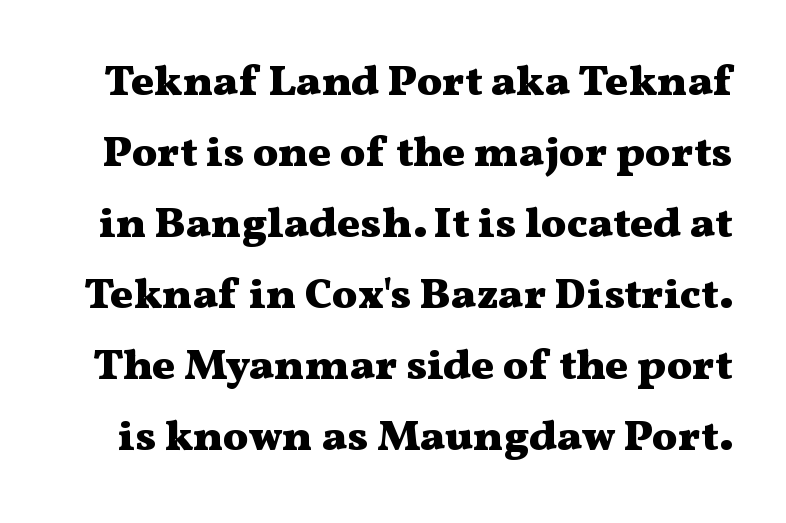
{"serif": "yes", "italic": "no", "bold": "yes", "weight": "heavy", "width": "wide", "stroke_contrast": "medium", "x_height": "medium", "monospaced": "no", "underline": "no", "line_spacing": "normal", "line_spacing_ratio": 1.65, "letter_spacing": "normal", "letter_spacing_em": 0.0, "glyph_px": 43}
